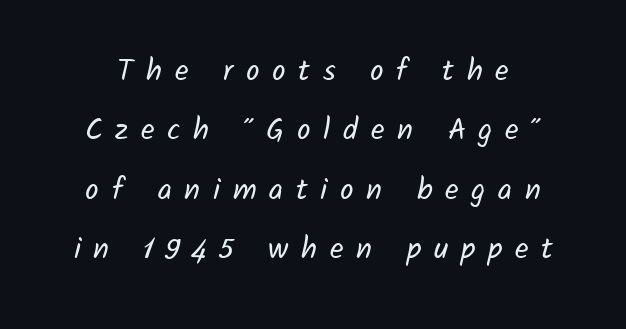
Each letter keeps its own natural width here, so spacing adapts to shape. The leading is generous, giving the passage an open texture. Spacing between characters has been opened up far beyond the box default. Any mark beneath the type? The region is blank.
